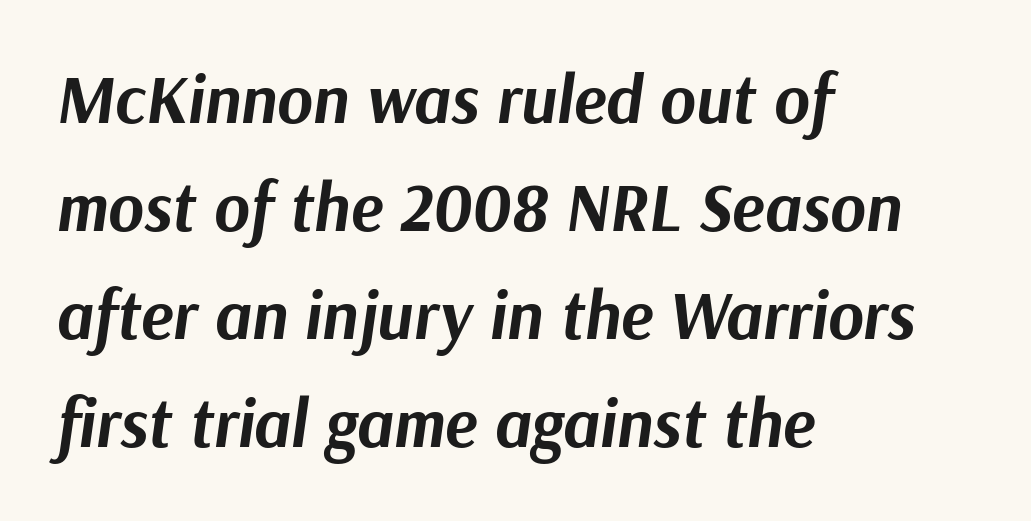
The image shows 68 px bold type, italic (leaning right); set left-aligned, normal line spacing (1.59x), normal letter spacing, not underlined; medium stroke contrast and a medium x-height.
